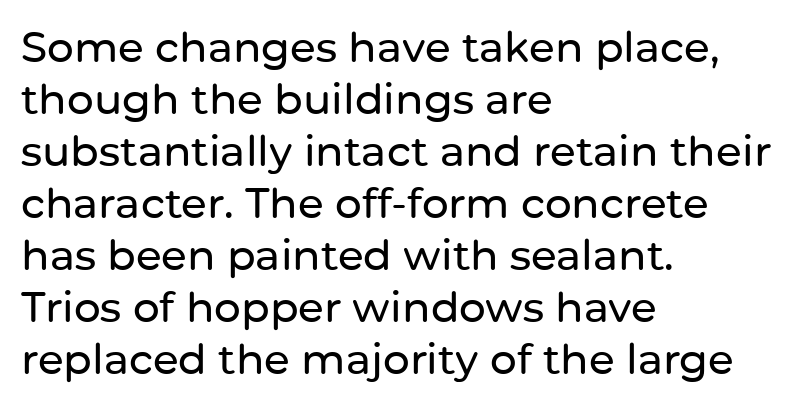
{"serif": "no", "italic": "no", "width": "normal", "stroke_contrast": "low", "x_height": "medium", "monospaced": "no", "underline": "no", "align": "left", "line_spacing_ratio": 1.24, "letter_spacing": "normal", "letter_spacing_em": 0.0, "glyph_px": 42}
